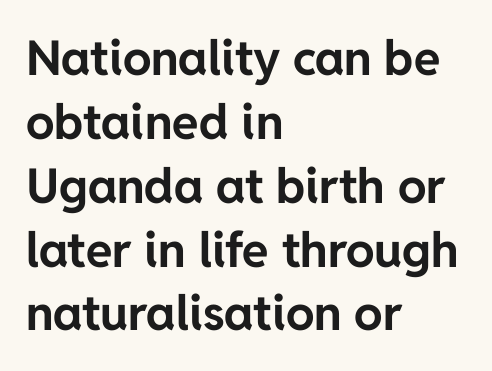
{"serif": "no", "italic": "no", "bold": "yes", "weight": "bold", "width": "normal", "stroke_contrast": "low", "x_height": "medium", "monospaced": "no", "underline": "no", "align": "left", "line_spacing": "normal", "line_spacing_ratio": 1.33, "letter_spacing": "normal", "letter_spacing_em": 0.0, "glyph_px": 48}
